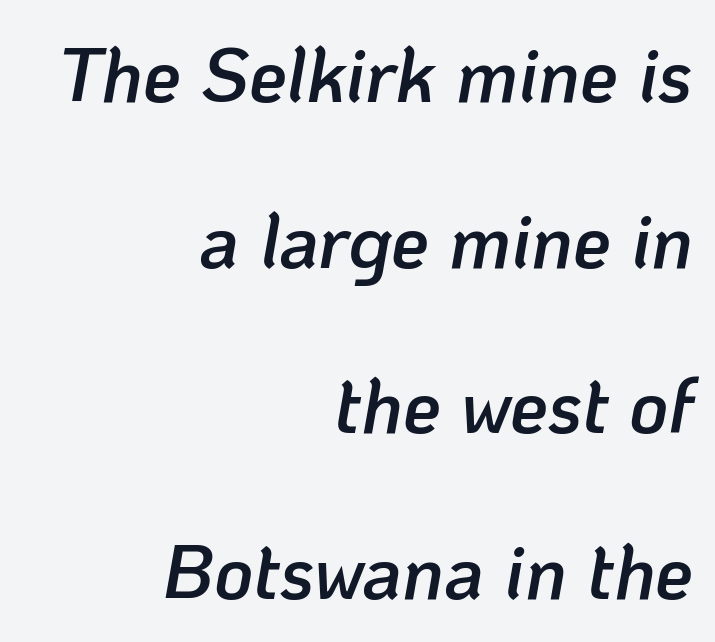
Descender tails drop into unmarked territory. Do the characters align in a grid? No, the font is proportional. Here the glyphs are tracked normally, forming tight word shapes. Which margin do the lines hug? The right one — the left edge is uneven.
